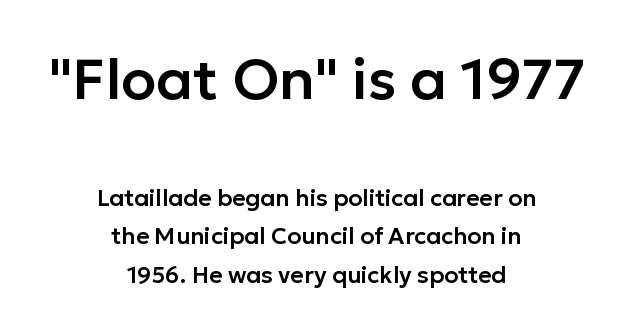
The image shows 57 px sans-serif type, upright; set centered, normal line spacing (1.66x), normal letter spacing, not underlined; the first (top) block is 2.48x larger; low stroke contrast and a medium x-height.
